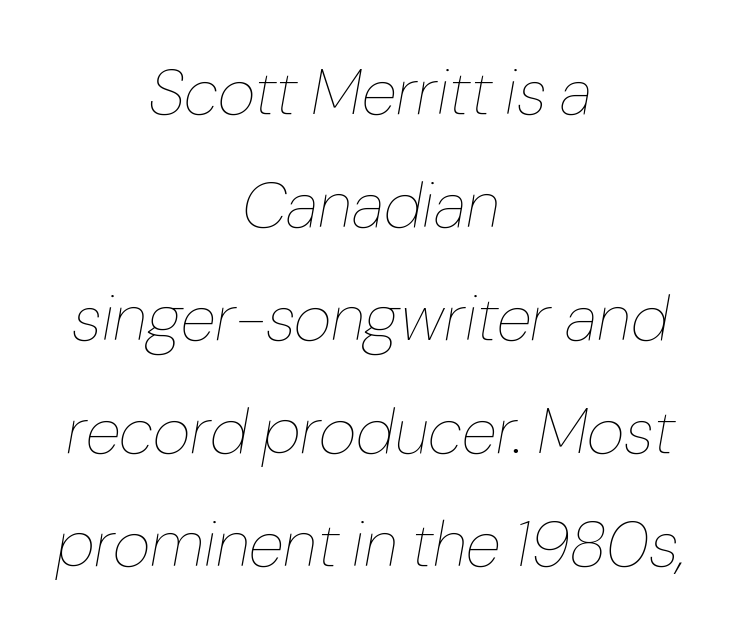
Layout note: lines centered. Slanted lettering throughout. The characters are drawn with everyday or finer stroke widths. The tracking reads as untouched default to a designer's eye. Note the varied advance widths — an 'i' is clearly narrower than an 'm'. Unmarked baselines from the first word to the last.
